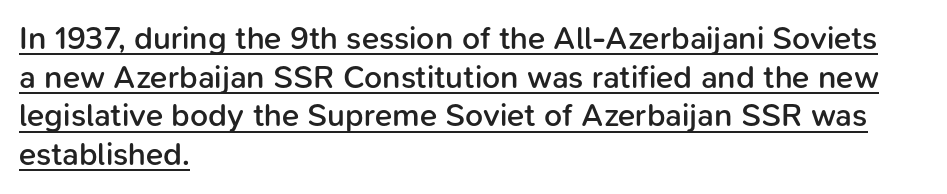
{"serif": "no", "italic": "no", "bold": "semi", "weight": "semibold", "width": "normal", "stroke_contrast": "low", "x_height": "medium", "monospaced": "no", "underline": "yes", "align": "left", "line_spacing_ratio": 1.21, "letter_spacing": "normal", "letter_spacing_em": 0.0, "glyph_px": 32}
